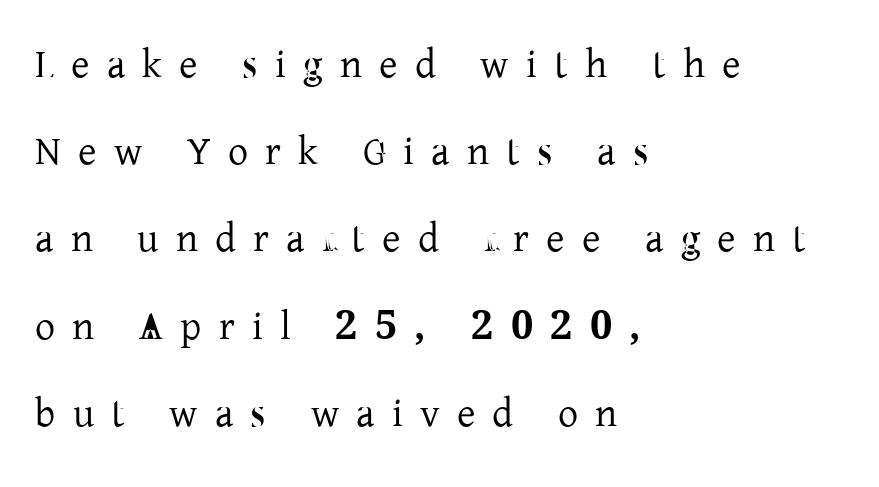
Q: Is the text italic (slanted)? A: No, it is upright.
Q: Is the typeface a serif or a sans-serif typeface? A: Serif.
Q: Is the text underlined? A: No.
Q: How is the paragraph aligned? A: Left-aligned.
Q: Is the spacing between letters normal or unusually wide? A: Unusually wide.
Q: Is the spacing between lines tight, normal or loose? A: Loose.
Q: Width (condensed, normal, or wide)? A: Normal.
Q: Stroke contrast? A: Low.
Q: x-height? A: Medium.
Q: Monospaced? A: No.
